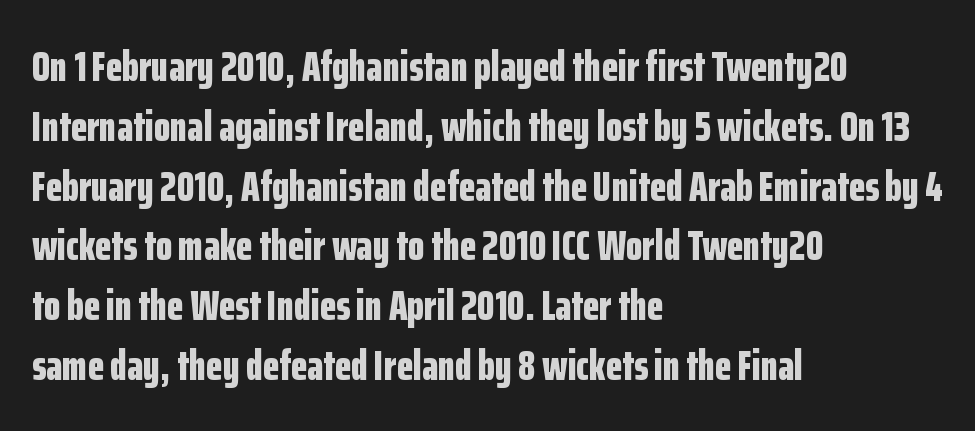
Do the characters align in a grid? No, the font is proportional. Type without underlining. Weight check: bold — yes, fully. Does the lettering tilt? It doesn't — this is upright.
